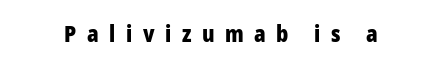
Q: Is the text bold? A: Yes.
Q: Is the text italic (slanted)? A: No, it is upright.
Q: Is the text underlined? A: No.
Q: Is the spacing between letters normal or unusually wide? A: Unusually wide.
